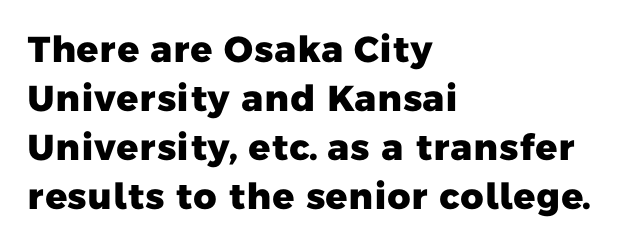
The image shows 36 px heavy sans-serif type; set left-aligned, normal line spacing (1.36x), normal letter spacing, not underlined; low stroke contrast and a medium x-height.
